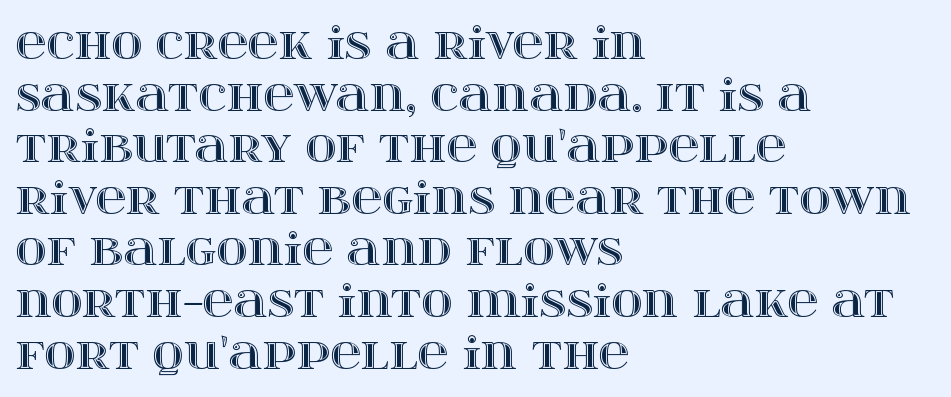
{"italic": "no", "width": "wide", "x_height": "large", "monospaced": "no", "underline": "no", "align": "left", "line_spacing_ratio": 1.2, "letter_spacing": "normal", "letter_spacing_em": 0.0, "glyph_px": 43}
